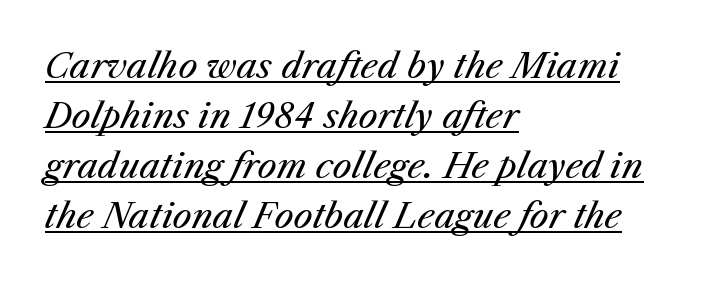
Q: Is the text bold? A: No.
Q: Is the text italic (slanted)? A: Yes, it leans right by about 25 degrees.
Q: Is the text underlined? A: Yes.
Q: How is the paragraph aligned? A: Left-aligned.
Q: Is the spacing between letters normal or unusually wide? A: Normal.
Q: Is the spacing between lines tight, normal or loose? A: Normal.
Q: Width (condensed, normal, or wide)? A: Normal.
Q: Stroke contrast? A: Medium.
Q: x-height? A: Medium.
Q: Monospaced? A: No.
